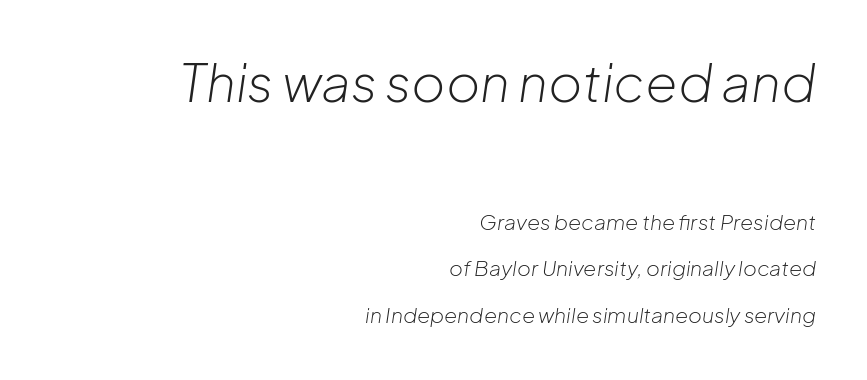
{"italic": "yes", "lean": "right", "slant_degrees": 8, "bold": "no", "weight": "light", "width": "normal", "stroke_contrast": "low", "x_height": "medium", "monospaced": "no", "underline": "no", "align": "right", "line_spacing": "loose", "line_spacing_ratio": 2.23, "letter_spacing": "normal", "letter_spacing_em": 0.0, "larger_block": "first", "size_ratio": 2.48, "glyph_px": 52}
